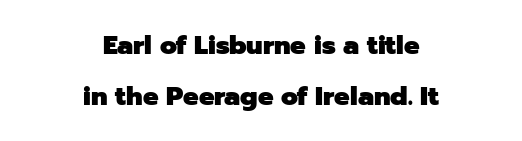
The image shows 26 px bold type, upright; set centered, loose line spacing (1.96x), normal letter spacing, not underlined.
